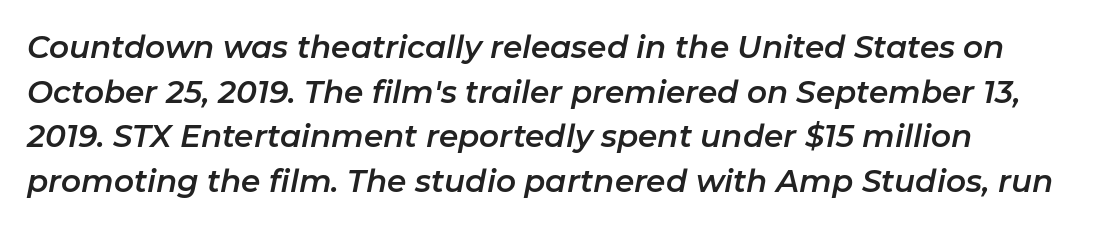
The image shows 31 px text type, italic (leaning right); set normal line spacing (1.44x), normal letter spacing, not underlined; low stroke contrast and a medium x-height.
